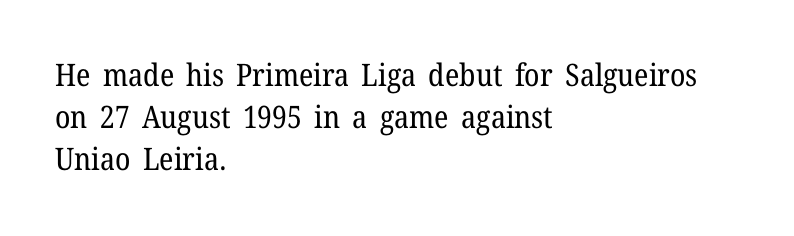
The image shows 31 px regular-weight serif type, upright; set left-aligned, normal line spacing (1.36x), normal letter spacing, not underlined; low stroke contrast and a medium x-height.
